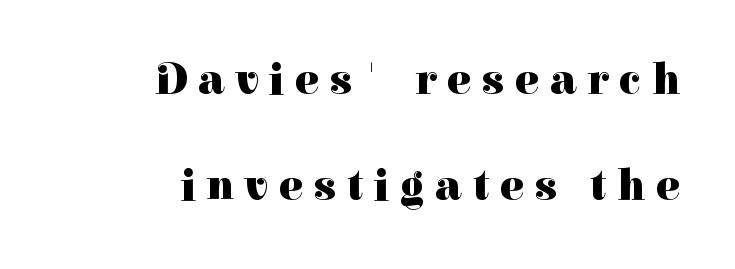
In terms of letterform style, serifs are clearly present. Observe the wide spacing: letters keep a clear distance from each other. Line spacing here is loose. Every letter is thick-stroked: bold, no question.
